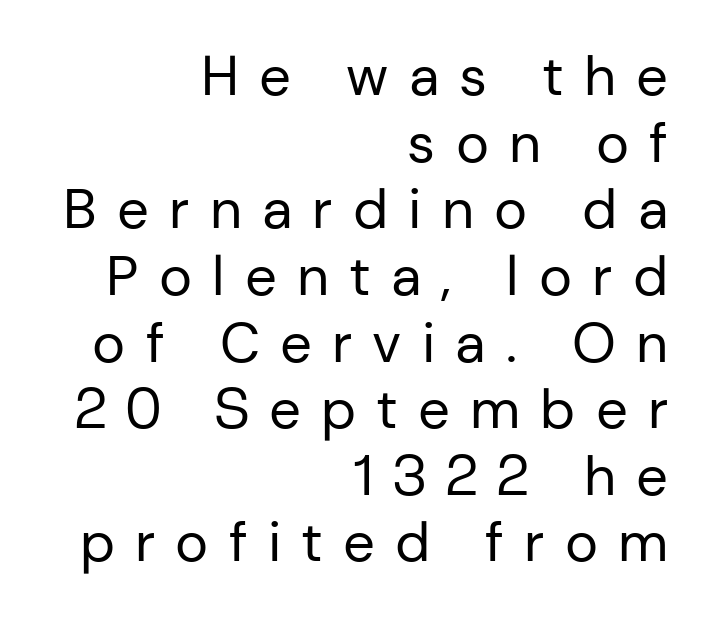
The image shows 56 px regular-weight sans-serif type, upright; set right-aligned, line spacing 1.19x, unusually wide letter spacing (+0.36 em), not underlined; low stroke contrast and a medium x-height.
